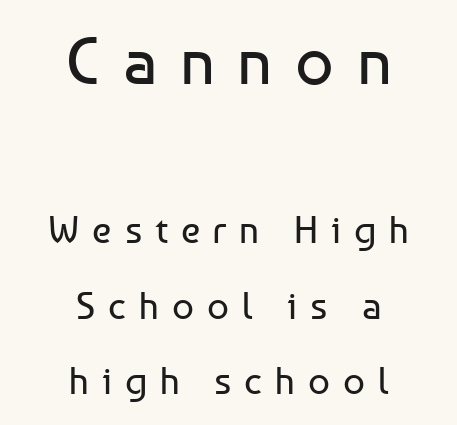
Is the block centered? Yes — each line is placed symmetrically about the middle. Tall strokes in this sample are plumb rather than angled. There is plenty of visible air inserted between adjacent glyphs. The initial chunk of copy outweighs the following chunk in type size.
